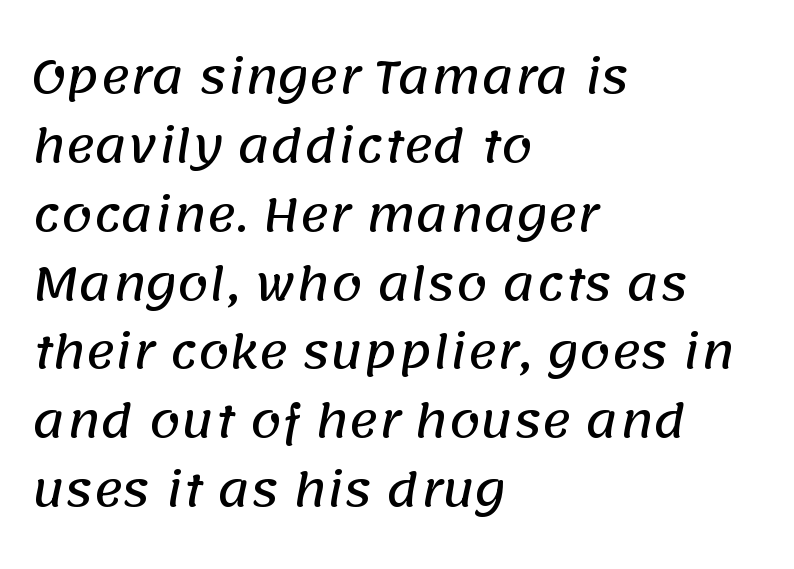
The image shows 45 px sans-serif type; set left-aligned, normal line spacing (1.53x), normal letter spacing, not underlined; low stroke contrast and a large x-height.
